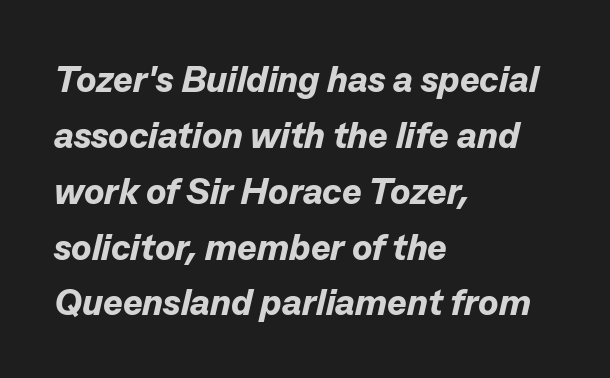
The image shows 37 px bold type, italic (leaning right); set left-aligned, normal line spacing (1.51x), normal letter spacing, not underlined; low stroke contrast and a medium x-height.
